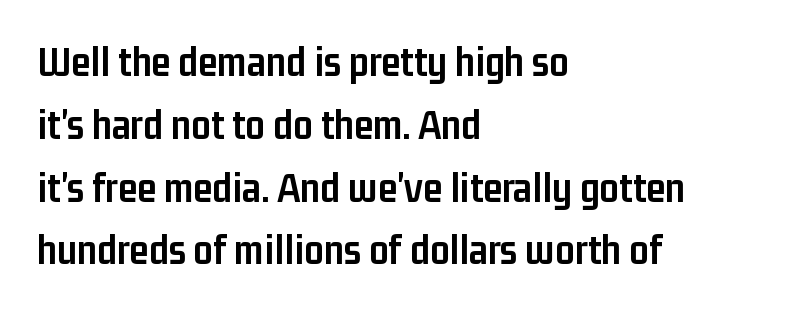
The image shows 43 px semibold, condensed sans-serif type, upright; set left-aligned, normal line spacing (1.46x), normal letter spacing, not underlined; low stroke contrast and a medium x-height.
